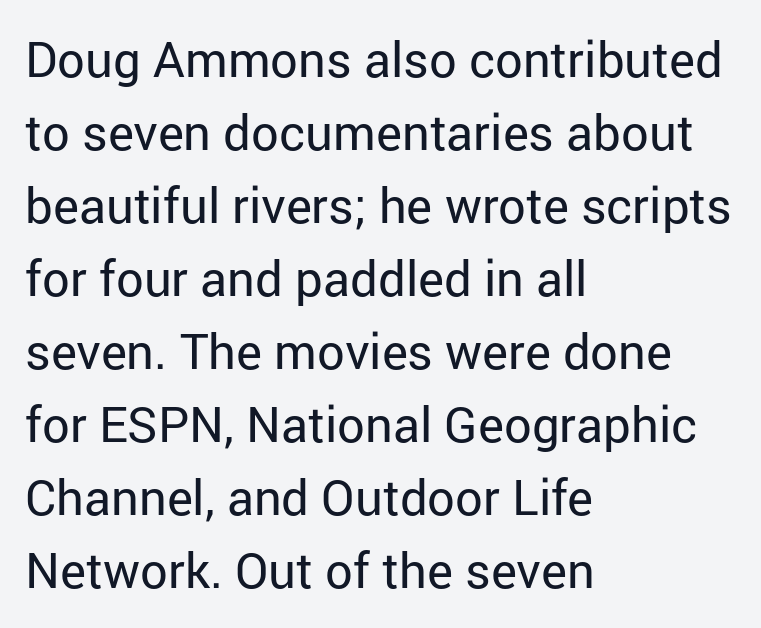
The font sits on the lighter half of the weight spectrum, regular included. The axis of the letterforms is exactly vertical. The letterforms sit shoulder to shoulder at normal distance. A classic flush-left, rag-right setting is used for this passage. Normally led — the rows are evenly, conventionally spaced. Letters rest on an invisible, unmarked baseline.
